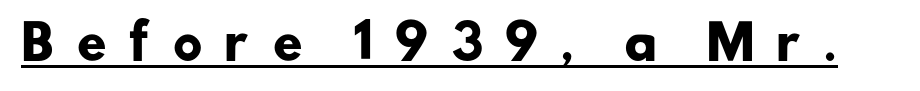
{"serif": "no", "bold": "yes", "weight": "heavy", "width": "normal", "stroke_contrast": "low", "x_height": "small", "monospaced": "no", "underline": "yes", "letter_spacing": "wide", "letter_spacing_em": 0.43, "glyph_px": 48}
